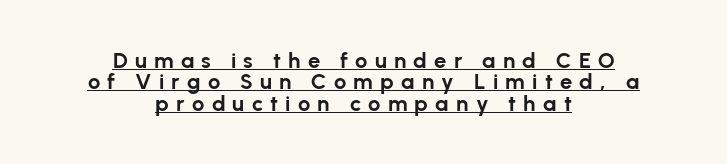
Q: Is the text bold? A: Yes.
Q: Is the text italic (slanted)? A: No, it is upright.
Q: Is the text underlined? A: Yes.
Q: How is the paragraph aligned? A: Centered.
Q: Is the spacing between letters normal or unusually wide? A: Unusually wide.
Q: Is the spacing between lines tight, normal or loose? A: Tight.
